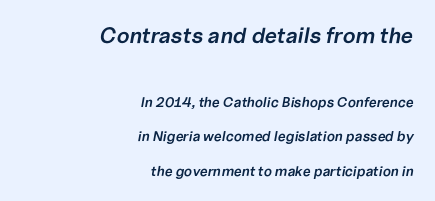
The image shows 22 px text type, italic (leaning right); set right-aligned, loose line spacing (2.46x), normal letter spacing, not underlined; the first (top) block is 1.57x larger.
